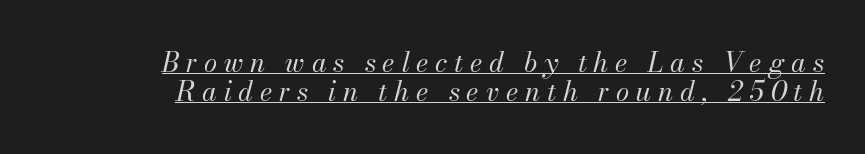
Q: Is the text bold? A: No.
Q: Is the text italic (slanted)? A: Yes, it leans right by about 13 degrees.
Q: Is the text underlined? A: Yes.
Q: How is the paragraph aligned? A: Right-aligned.
Q: Is the spacing between letters normal or unusually wide? A: Unusually wide.
Q: Is the spacing between lines tight, normal or loose? A: Tight.
